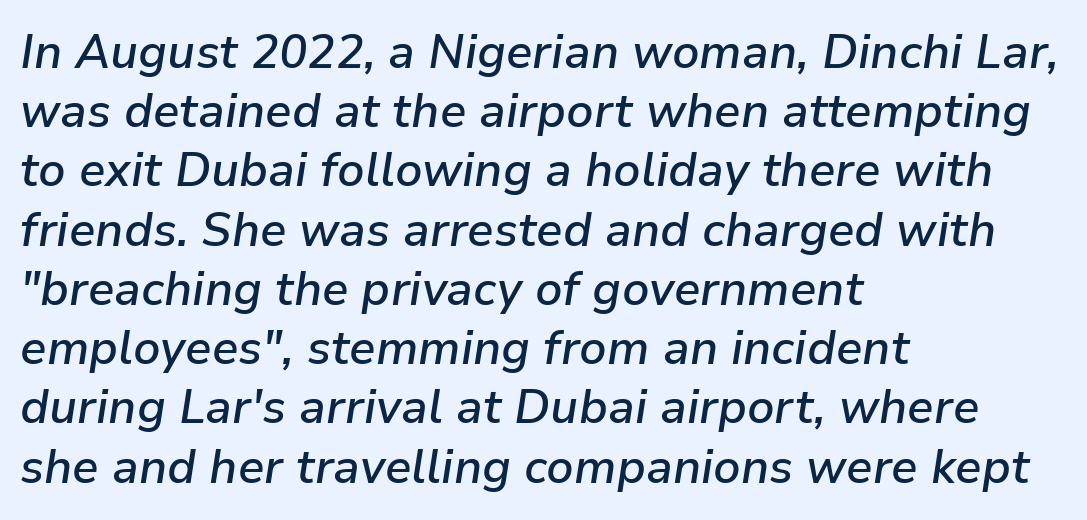
{"italic": "yes", "lean": "right", "slant_degrees": 9, "bold": "semi", "weight": "semibold", "width": "normal", "stroke_contrast": "low", "x_height": "medium", "monospaced": "no", "underline": "no", "align": "left", "line_spacing": "normal", "line_spacing_ratio": 1.26, "letter_spacing": "normal", "letter_spacing_em": 0.0, "glyph_px": 47}
